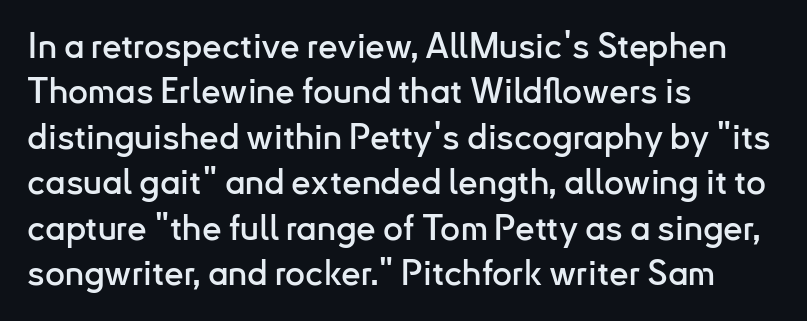
{"serif": "no", "italic": "no", "width": "normal", "stroke_contrast": "low", "x_height": "small", "monospaced": "no", "underline": "no", "align": "left", "line_spacing": "normal", "line_spacing_ratio": 1.3, "letter_spacing": "normal", "letter_spacing_em": 0.0, "glyph_px": 35}
